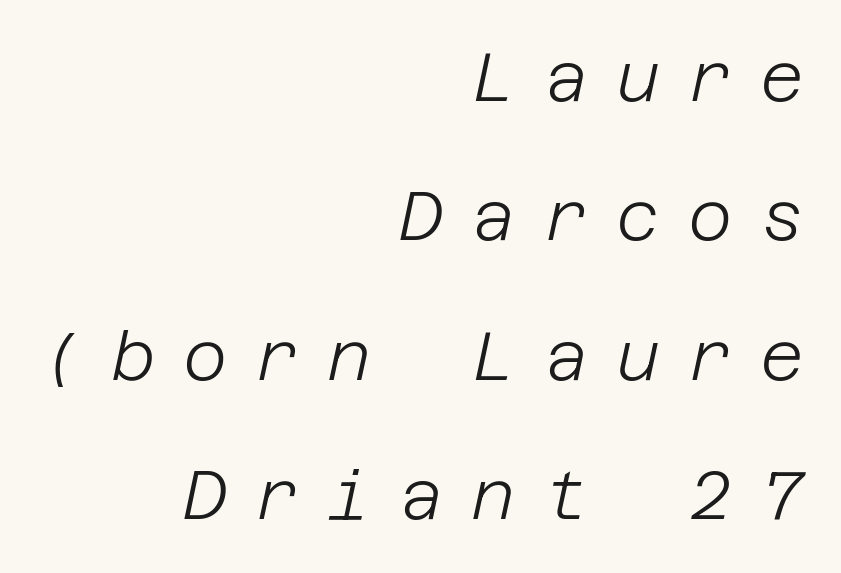
{"italic": "yes", "lean": "right", "slant_degrees": 12, "bold": "no", "weight": "light", "width": "normal", "stroke_contrast": "low", "x_height": "large", "underline": "no", "align": "right", "line_spacing": "loose", "line_spacing_ratio": 2.05, "letter_spacing": "wide", "letter_spacing_em": 0.41, "glyph_px": 68}
